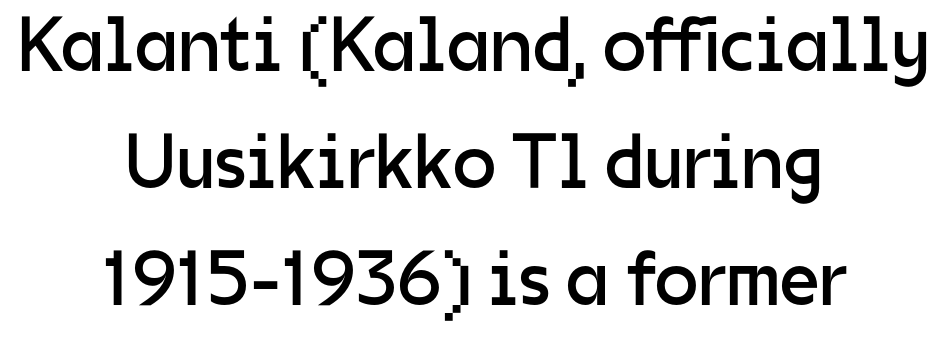
Q: Is the text bold? A: No.
Q: Is the text italic (slanted)? A: No, it is upright.
Q: Is the typeface a serif or a sans-serif typeface? A: Sans-serif.
Q: Is the text underlined? A: No.
Q: How is the paragraph aligned? A: Centered.
Q: Is the spacing between letters normal or unusually wide? A: Normal.
Q: Is the spacing between lines tight, normal or loose? A: Normal.
Q: Width (condensed, normal, or wide)? A: Normal.
Q: Stroke contrast? A: Low.
Q: x-height? A: Medium.
Q: Monospaced? A: No.
